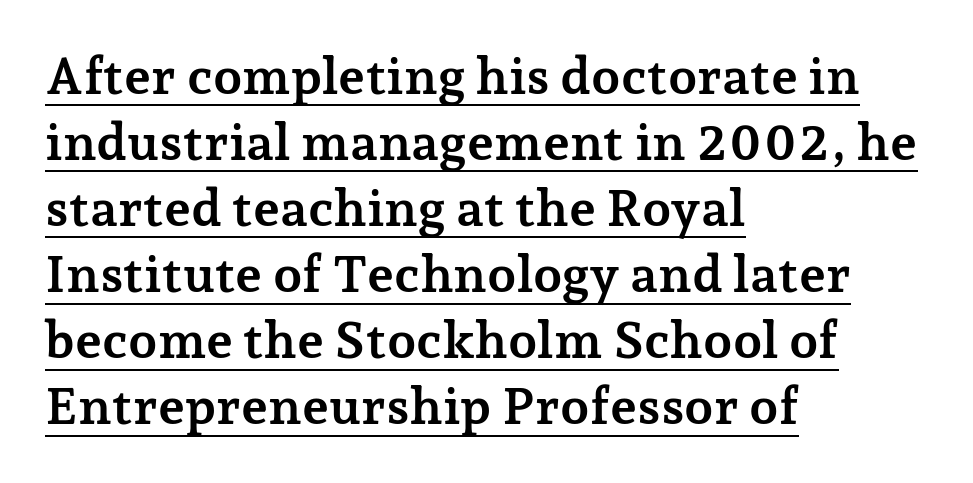
Where is the straight margin? On the left. Each letter keeps its own natural width here, so spacing adapts to shape. How heavy is the stroke? Heavy — this is a bold. Is this a sans? No — the strokes have serifs. No extra tracking has been applied to these lines. Compared with typical paragraphs, the rows here are spaced about the same.
